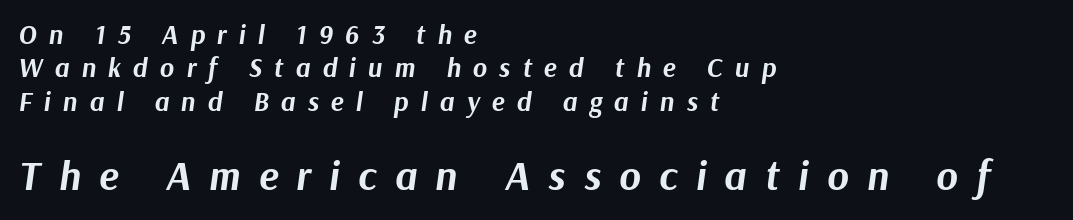
Any mark beneath the type? The region is blank. Look at the stroke-to-counter ratio: heavy, a bold. Two sizes are in play, and the larger belongs to the second block. Letter spacing: wide.
